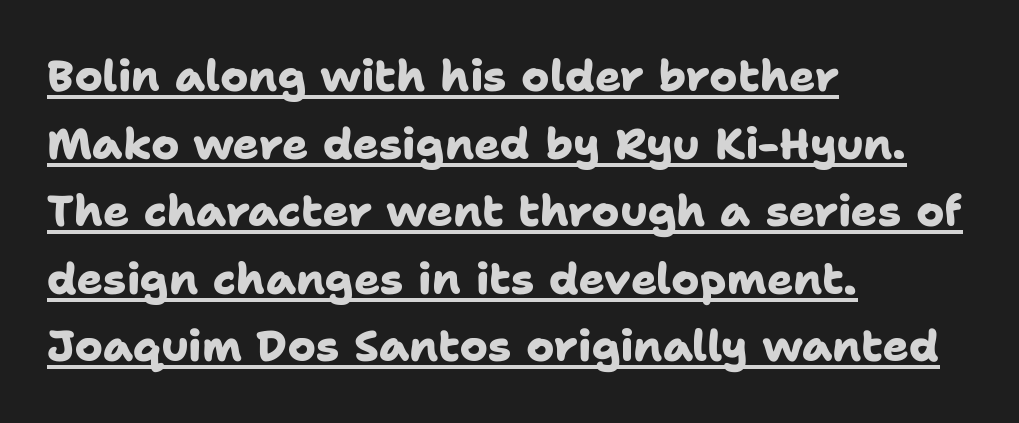
{"serif": "no", "bold": "yes", "weight": "heavy", "width": "normal", "stroke_contrast": "low", "x_height": "medium", "monospaced": "no", "underline": "yes", "align": "left", "line_spacing": "normal", "line_spacing_ratio": 1.57, "letter_spacing": "normal", "letter_spacing_em": 0.0, "glyph_px": 43}
